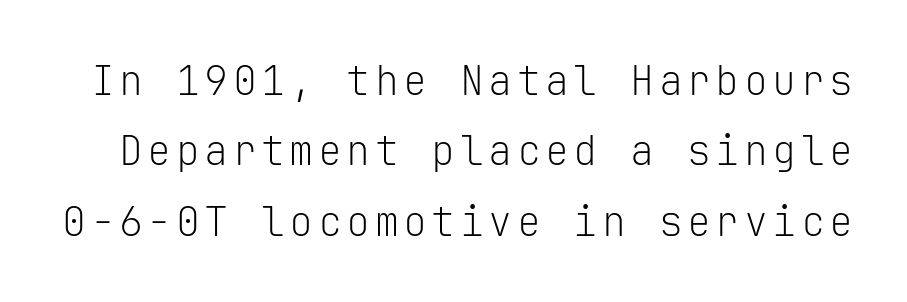
No chunkiness to these letters — they're not bold. Type without underlining. Italic: no, the glyphs are upright roman. A typesetter would call this monospace, since all characters share one set width. This sample uses a sans-serif face.
